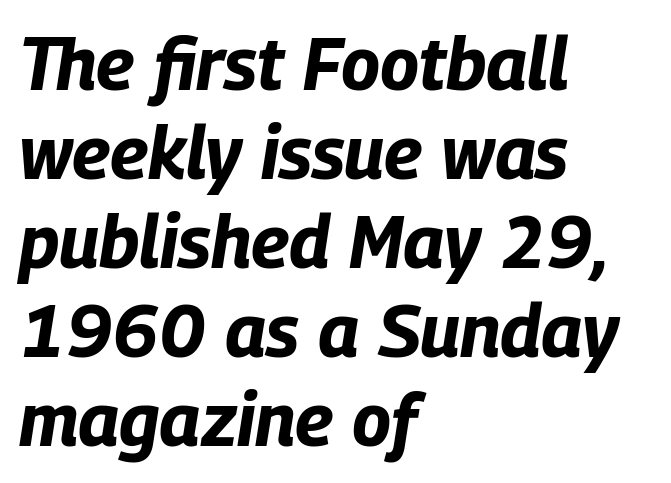
{"italic": "yes", "lean": "right", "slant_degrees": 9, "bold": "yes", "weight": "bold", "width": "condensed", "stroke_contrast": "low", "x_height": "large", "monospaced": "no", "underline": "no", "align": "left", "line_spacing_ratio": 1.22, "letter_spacing": "normal", "letter_spacing_em": 0.0, "glyph_px": 73}
